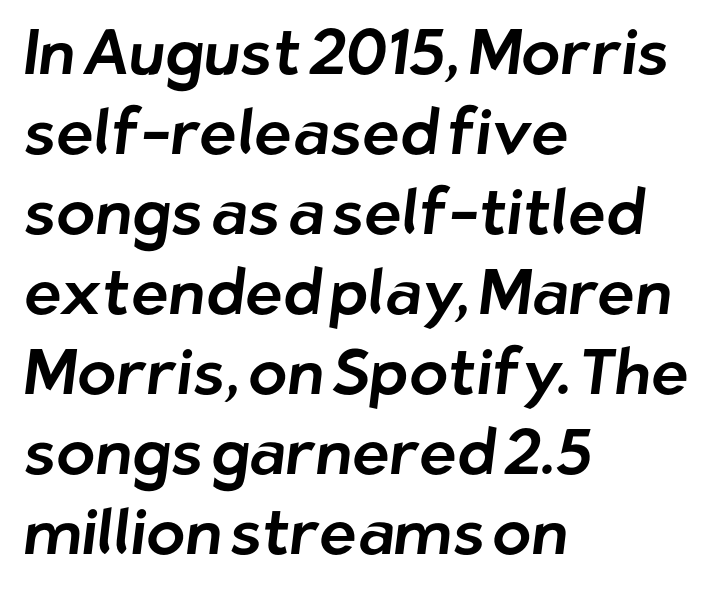
{"serif": "no", "width": "normal", "stroke_contrast": "low", "x_height": "medium", "monospaced": "no", "underline": "no", "align": "left", "line_spacing": "normal", "line_spacing_ratio": 1.25, "letter_spacing": "normal", "letter_spacing_em": 0.0, "glyph_px": 64}
